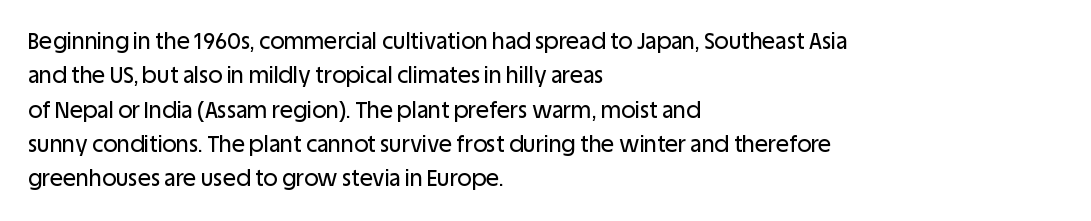
Q: Is the text italic (slanted)? A: No, it is upright.
Q: Is the text underlined? A: No.
Q: How is the paragraph aligned? A: Left-aligned.
Q: Is the spacing between letters normal or unusually wide? A: Normal.
Q: Is the spacing between lines tight, normal or loose? A: Normal.
